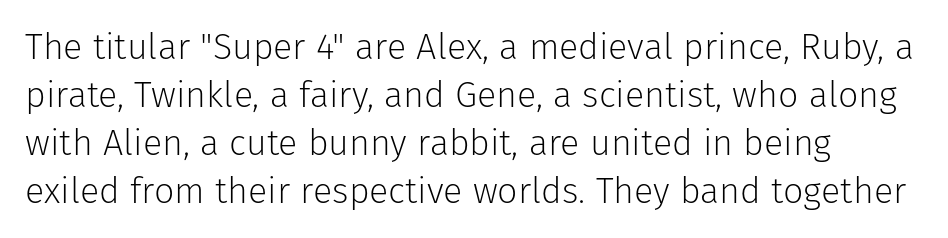
{"serif": "no", "italic": "no", "bold": "no", "weight": "light", "width": "normal", "stroke_contrast": "low", "x_height": "medium", "monospaced": "no", "underline": "no", "align": "left", "line_spacing": "normal", "line_spacing_ratio": 1.33, "letter_spacing": "normal", "letter_spacing_em": 0.0, "glyph_px": 36}
